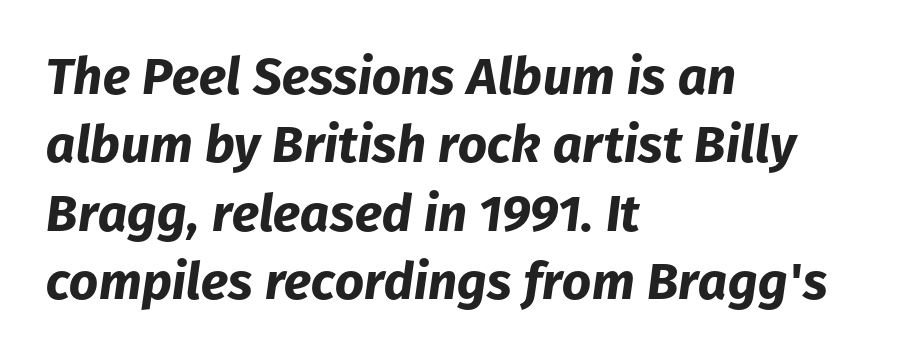
{"italic": "yes", "lean": "right", "slant_degrees": 8, "bold": "yes", "weight": "bold", "width": "normal", "stroke_contrast": "low", "x_height": "medium", "monospaced": "no", "underline": "no", "align": "left", "line_spacing": "normal", "line_spacing_ratio": 1.34, "letter_spacing": "normal", "letter_spacing_em": 0.0, "glyph_px": 51}
